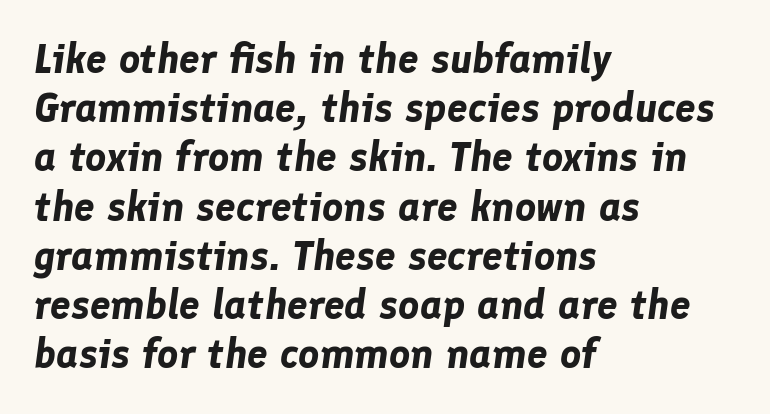
Q: Is the text bold? A: Yes.
Q: Is the text italic (slanted)? A: Yes, it leans right by about 8 degrees.
Q: Is the text underlined? A: No.
Q: How is the paragraph aligned? A: Left-aligned.
Q: Is the spacing between letters normal or unusually wide? A: Normal.
Q: Width (condensed, normal, or wide)? A: Normal.
Q: Stroke contrast? A: Low.
Q: x-height? A: Medium.
Q: Monospaced? A: No.
